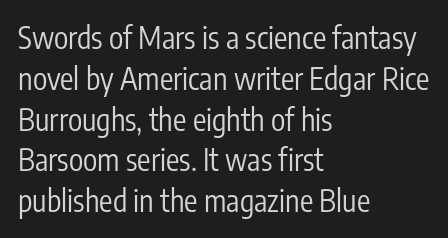
{"serif": "no", "italic": "no", "bold": "no", "weight": "regular", "width": "condensed", "stroke_contrast": "low", "x_height": "medium", "monospaced": "no", "underline": "no", "align": "left", "line_spacing": "normal", "line_spacing_ratio": 1.36, "letter_spacing": "normal", "letter_spacing_em": 0.0, "glyph_px": 30}
